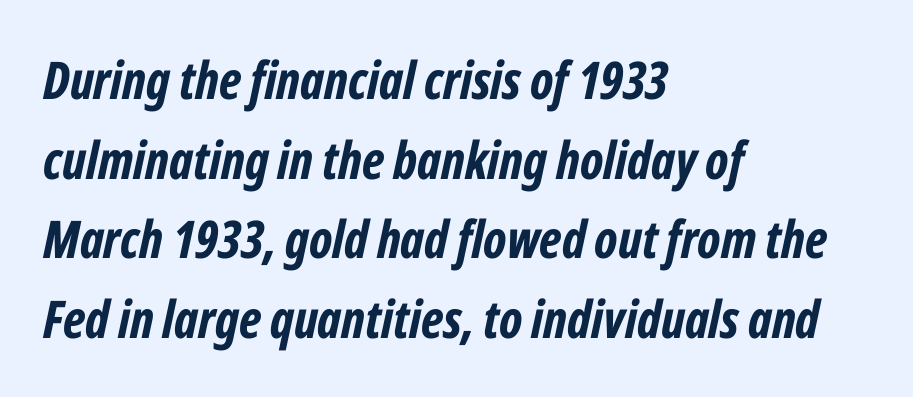
{"italic": "yes", "lean": "right", "slant_degrees": 12, "bold": "yes", "weight": "bold", "width": "condensed", "stroke_contrast": "low", "x_height": "medium", "monospaced": "no", "underline": "no", "align": "left", "line_spacing": "normal", "line_spacing_ratio": 1.53, "letter_spacing": "normal", "letter_spacing_em": 0.0, "glyph_px": 52}
